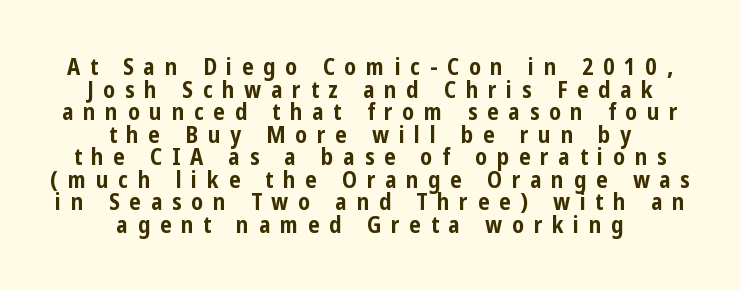
Horizontal alignment here is central, giving a formal, balanced look. The face used here has the dense, thick strokes of a bold. Honestly, the rows look squashed on top of each other. How are the letters spaced? Widely, with obvious added tracking. Honestly, there is no underline to notice here at all.
